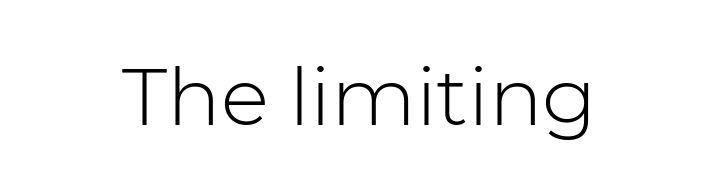
{"serif": "no", "italic": "no", "bold": "no", "weight": "light", "width": "normal", "stroke_contrast": "low", "x_height": "medium", "monospaced": "no", "underline": "no", "letter_spacing": "normal", "letter_spacing_em": 0.0, "glyph_px": 80}
